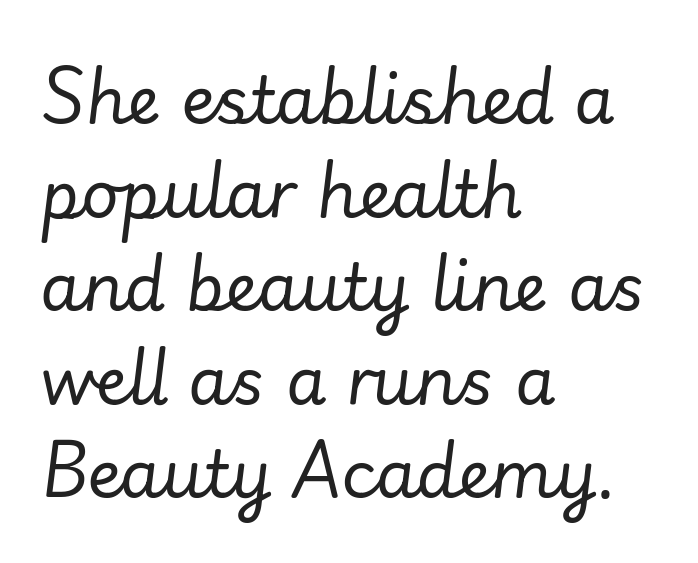
Q: Is the text bold? A: No.
Q: Is the text italic (slanted)? A: Yes, it leans right by about 7 degrees.
Q: Is the text underlined? A: No.
Q: How is the paragraph aligned? A: Left-aligned.
Q: Is the spacing between letters normal or unusually wide? A: Normal.
Q: Is the spacing between lines tight, normal or loose? A: Normal.
Q: Width (condensed, normal, or wide)? A: Normal.
Q: Stroke contrast? A: Low.
Q: x-height? A: Small.
Q: Monospaced? A: No.
